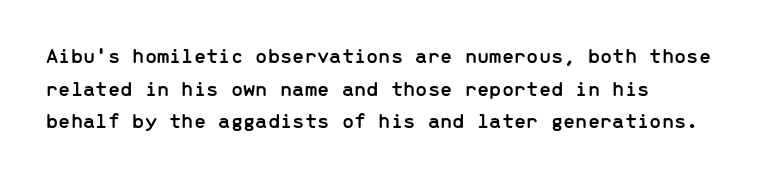
The image shows 22 px text type, upright; set normal line spacing (1.48x), normal letter spacing, not underlined.
